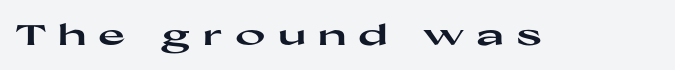
{"serif": "no", "italic": "no", "bold": "yes", "weight": "heavy", "width": "wide", "stroke_contrast": "high", "x_height": "medium", "monospaced": "no", "underline": "no", "letter_spacing": "wide", "letter_spacing_em": 0.41, "glyph_px": 29}
